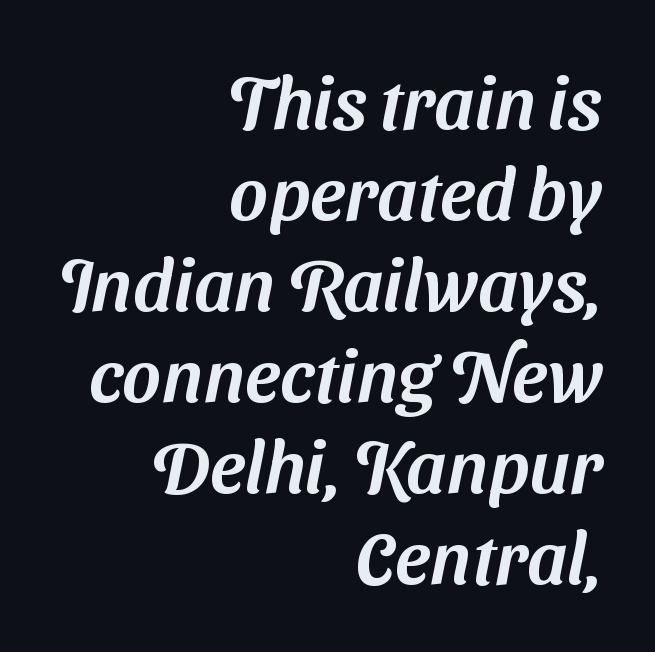
The rendering uses natural spacing where letterforms have individual widths. You can tell from the bare stems that sans-serif type was used. Every row of glyphs terminates at an identical x-position on the right. Glance below the letters and you will spot only blank space. You could call the tracking neutral — neither tight nor loose.
